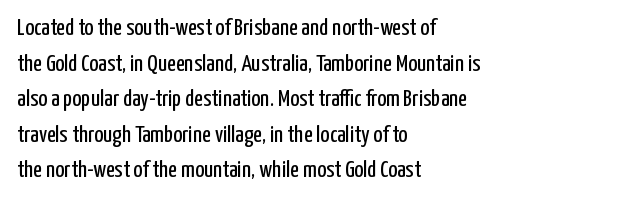
No italicization has been applied; the sample stays upright. Each line starts at the same left margin while the right side varies. Weight: regular or lighter. Compared with typical paragraphs, the rows here are spaced about the same. No extra tracking has been applied to these lines. Any mark beneath the type? The region is blank.
